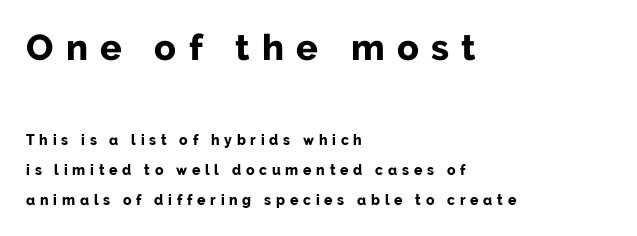
The image shows 36 px bold sans-serif type, upright; set left-aligned, loose line spacing (2.13x), unusually wide letter spacing (+0.34 em), not underlined; the first (top) block is 2.57x larger; low stroke contrast and a medium x-height.
